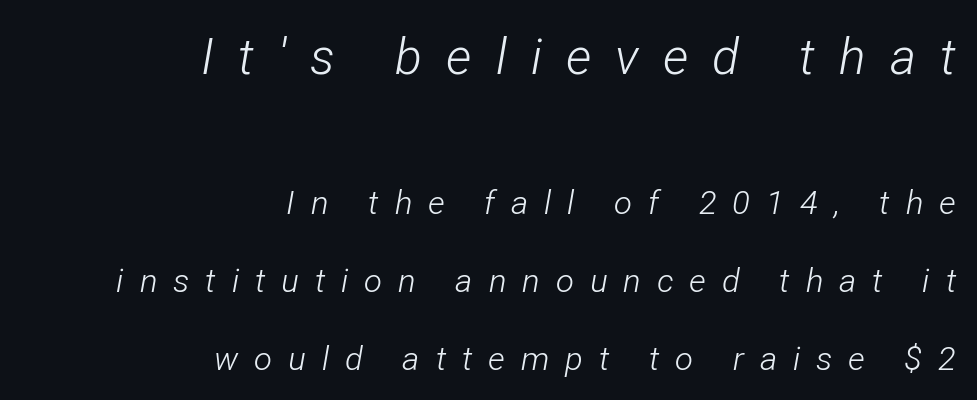
The image shows 50 px light, condensed type, italic (leaning right); set right-aligned, loose line spacing (2.36x), unusually wide letter spacing (+0.48 em), not underlined; the first (top) block is 1.52x larger; low stroke contrast and a medium x-height.
